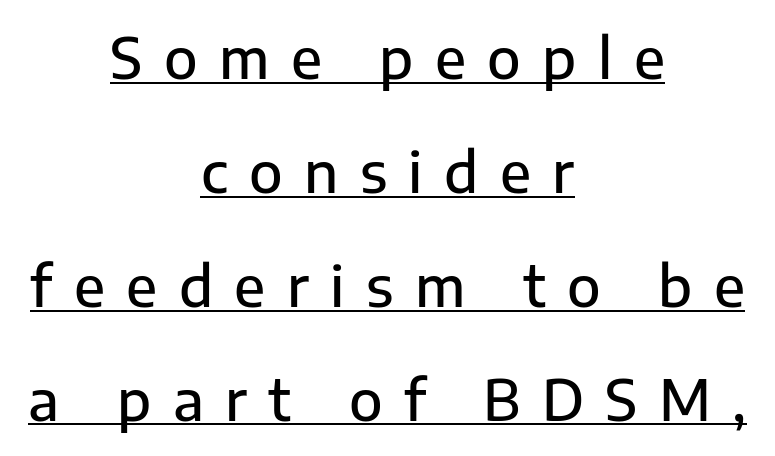
{"serif": "no", "italic": "no", "bold": "semi", "weight": "semibold", "width": "normal", "stroke_contrast": "low", "x_height": "medium", "monospaced": "no", "underline": "yes", "align": "center", "line_spacing": "loose", "line_spacing_ratio": 2.07, "letter_spacing": "wide", "letter_spacing_em": 0.39, "glyph_px": 55}
